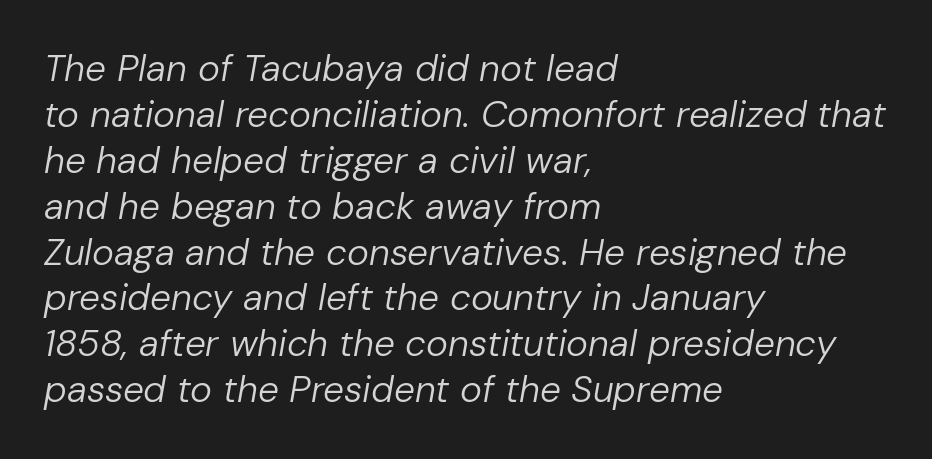
{"italic": "yes", "lean": "right", "slant_degrees": 10, "bold": "no", "weight": "regular", "width": "normal", "stroke_contrast": "low", "x_height": "medium", "monospaced": "no", "underline": "no", "align": "left", "line_spacing_ratio": 1.24, "letter_spacing": "normal", "letter_spacing_em": 0.0, "glyph_px": 37}
